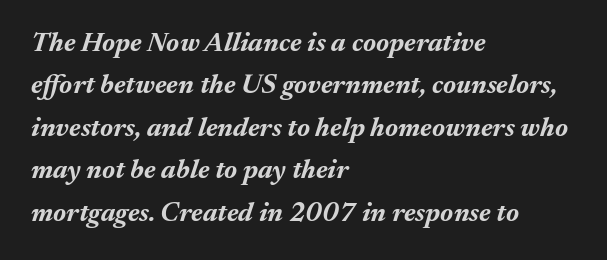
The image shows 27 px bold type, italic (leaning right); set left-aligned, normal line spacing (1.57x), normal letter spacing, not underlined.
